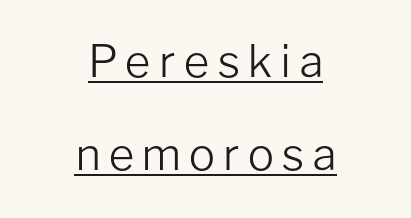
The image shows 44 px light sans-serif type, upright; set centered, loose line spacing (2.12x), underlined; low stroke contrast and a medium x-height.
